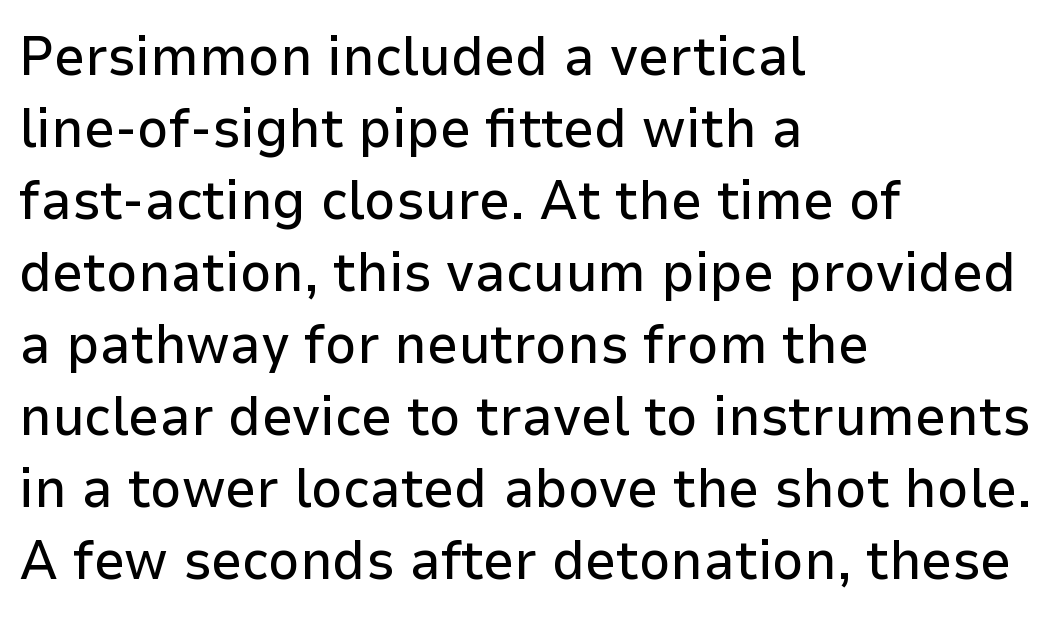
Q: Is the text italic (slanted)? A: No, it is upright.
Q: Is the typeface a serif or a sans-serif typeface? A: Sans-serif.
Q: Is the text underlined? A: No.
Q: How is the paragraph aligned? A: Left-aligned.
Q: Is the spacing between letters normal or unusually wide? A: Normal.
Q: Is the spacing between lines tight, normal or loose? A: Normal.
Q: Width (condensed, normal, or wide)? A: Normal.
Q: Stroke contrast? A: Low.
Q: x-height? A: Medium.
Q: Monospaced? A: No.
